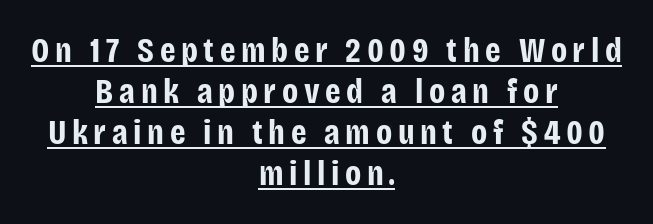
{"serif": "no", "italic": "no", "bold": "yes", "weight": "bold", "width": "condensed", "stroke_contrast": "low", "x_height": "large", "monospaced": "no", "underline": "yes", "align": "center", "line_spacing_ratio": 1.17, "glyph_px": 35}
